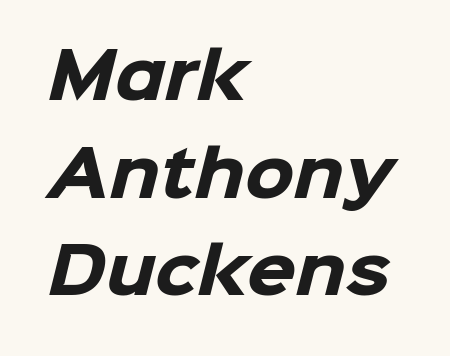
The image shows 63 px heavy sans-serif type; set left-aligned, normal line spacing (1.55x), normal letter spacing, not underlined; low stroke contrast and a medium x-height.
